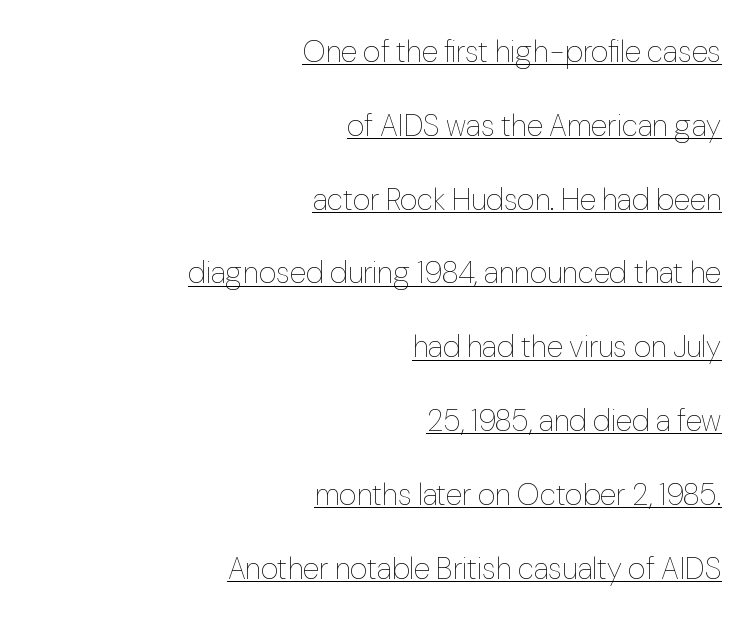
The vertical gap from one line to the next is large. Visually the block forms a straight wall on the right and a jagged coastline on the left. A typesetter would mark this as roman, not italic. No heavy texture on the line: the type isn't bold. The tracking reads as untouched default to a designer's eye.
